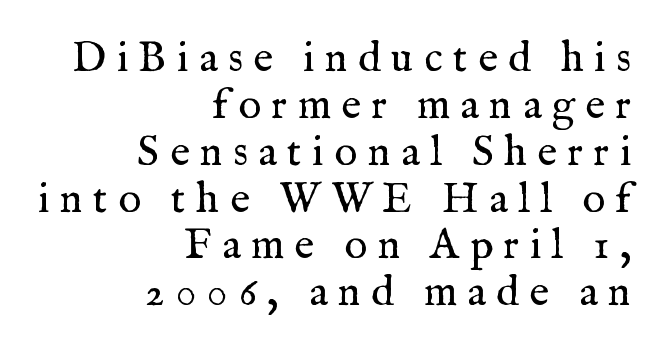
The image shows 43 px regular-weight serif type, upright; set right-aligned, tight line spacing (1.09x), unusually wide letter spacing (+0.24 em), not underlined; medium stroke contrast and a medium x-height.
